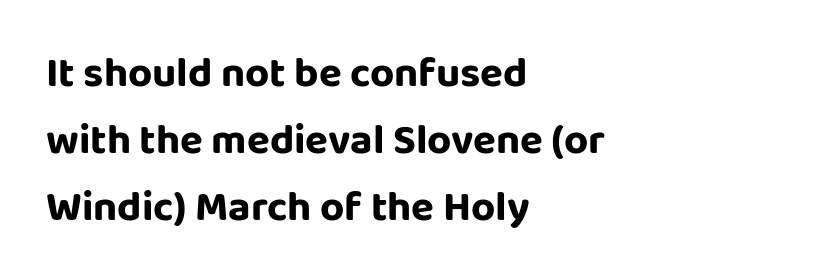
Varying glyph widths throughout — classic text-font behaviour. Teacher's note: observe the even left margin — that is flush-left alignment. This sample uses plain, unmodified letter spacing. Typographically, this falls in the sans-serif category.
